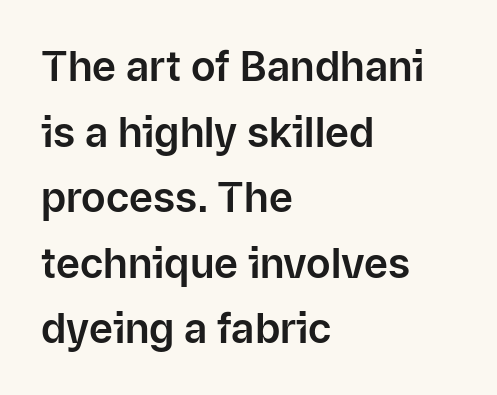
Q: Is the text italic (slanted)? A: No, it is upright.
Q: Is the typeface a serif or a sans-serif typeface? A: Sans-serif.
Q: Is the text underlined? A: No.
Q: How is the paragraph aligned? A: Left-aligned.
Q: Is the spacing between letters normal or unusually wide? A: Normal.
Q: Is the spacing between lines tight, normal or loose? A: Normal.
Q: Width (condensed, normal, or wide)? A: Normal.
Q: Stroke contrast? A: Low.
Q: x-height? A: Medium.
Q: Monospaced? A: No.
